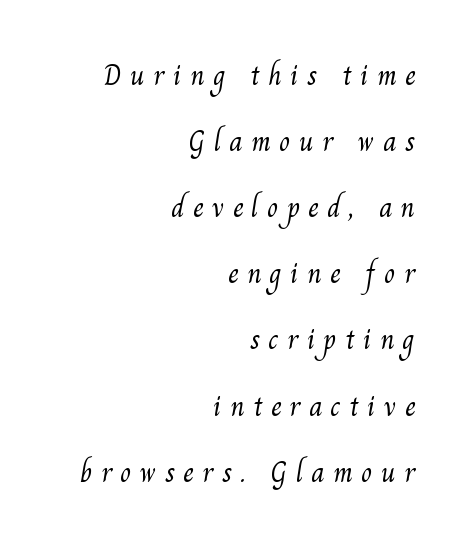
What stands out about the letter spacing? Its width — letters are far apart. The string is rendered with underlining switched off. Weight: in the light-to-regular range. The typeface chosen for these lines features serifs. Here the designer chose a conventional face with non-uniform glyph widths. This sample is right-justified, so line beginnings fall wherever the words allow.
